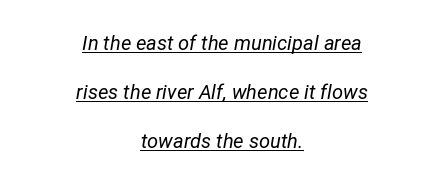
{"italic": "yes", "lean": "right", "slant_degrees": 12, "bold": "no", "underline": "yes", "align": "center", "line_spacing": "loose", "line_spacing_ratio": 2.45, "letter_spacing": "normal", "letter_spacing_em": 0.0, "glyph_px": 20}
